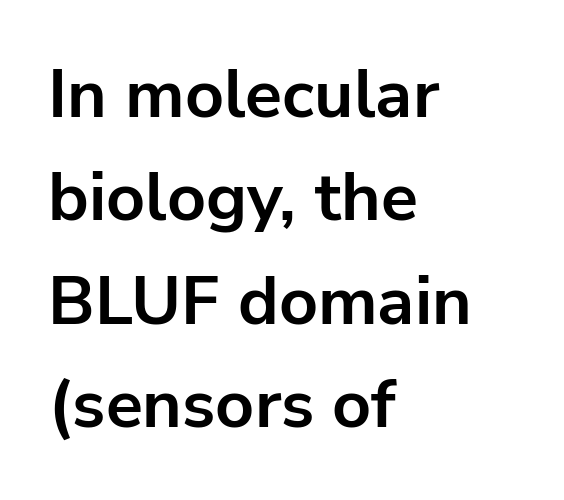
{"serif": "no", "italic": "no", "bold": "yes", "weight": "bold", "width": "normal", "stroke_contrast": "low", "x_height": "medium", "monospaced": "no", "underline": "no", "align": "left", "line_spacing": "normal", "line_spacing_ratio": 1.52, "letter_spacing": "normal", "letter_spacing_em": 0.0, "glyph_px": 68}
